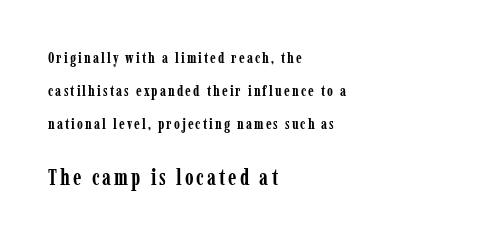
Q: Is the text bold? A: Yes.
Q: Is the text italic (slanted)? A: No, it is upright.
Q: Is the text underlined? A: No.
Q: How is the paragraph aligned? A: Left-aligned.
Q: Is the spacing between lines tight, normal or loose? A: Loose.
Q: Which block of text is set in a larger size, the first (top) or the second (bottom)? A: The second (bottom) one.
